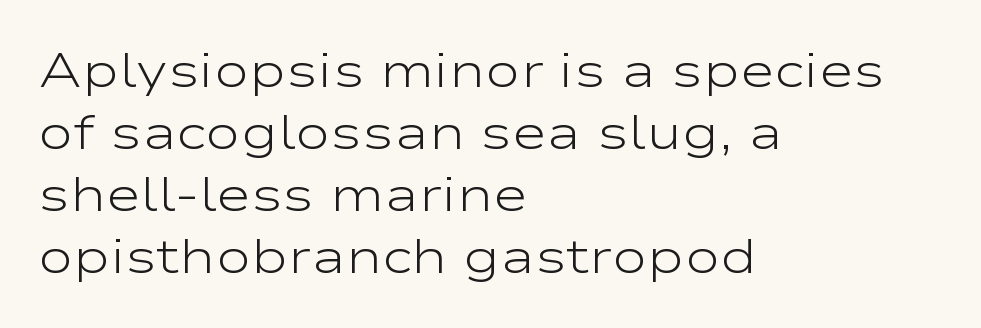
The letters stand upright; this is a roman face. Glance below the letters and you will spot only blank space. If you measured baseline to baseline, you'd find a middling distance. The face used here is a sans, in the tradition of grotesques and geometrics.
